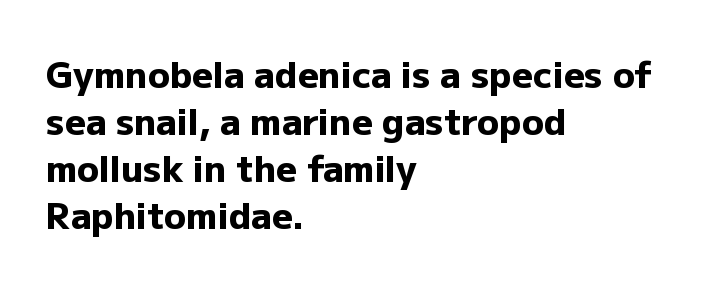
If you drew a line through each stem, it would be perfectly vertical. Chunky letters — that's bold for sure. One glance says typical: line gaps are just what's usual. All the whitespace from short lines collects on the right. Note the varied advance widths — an 'i' is clearly narrower than an 'm'. Default kerning and tracking; the words read as compact shapes.
